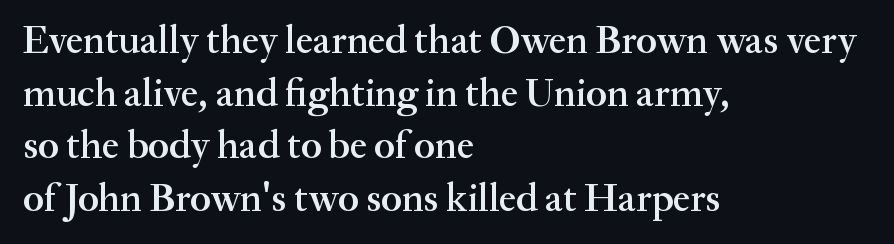
Q: Is the text bold? A: Semi-bold.
Q: Is the text italic (slanted)? A: No, it is upright.
Q: Is the typeface a serif or a sans-serif typeface? A: Serif.
Q: Is the text underlined? A: No.
Q: How is the paragraph aligned? A: Left-aligned.
Q: Is the spacing between letters normal or unusually wide? A: Normal.
Q: Is the spacing between lines tight, normal or loose? A: Normal.
Q: Width (condensed, normal, or wide)? A: Normal.
Q: Stroke contrast? A: Medium.
Q: x-height? A: Small.
Q: Monospaced? A: No.
